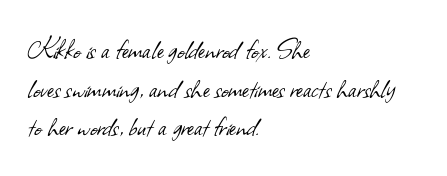
Q: Is the text bold? A: No.
Q: Is the typeface a serif or a sans-serif typeface? A: Sans-serif.
Q: Is the text underlined? A: No.
Q: How is the paragraph aligned? A: Left-aligned.
Q: Is the spacing between letters normal or unusually wide? A: Normal.
Q: Width (condensed, normal, or wide)? A: Normal.
Q: Stroke contrast? A: Low.
Q: x-height? A: Small.
Q: Monospaced? A: No.
